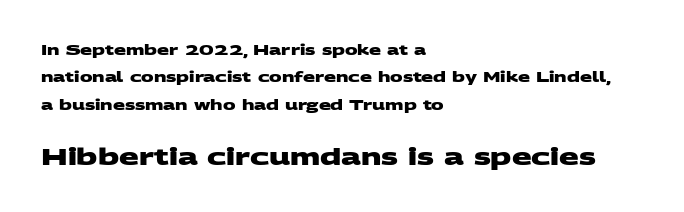
Q: Is the text bold? A: Yes.
Q: Is the text underlined? A: No.
Q: How is the paragraph aligned? A: Left-aligned.
Q: Is the spacing between letters normal or unusually wide? A: Normal.
Q: Is the spacing between lines tight, normal or loose? A: Loose.
Q: Which block of text is set in a larger size, the first (top) or the second (bottom)? A: The second (bottom) one.
